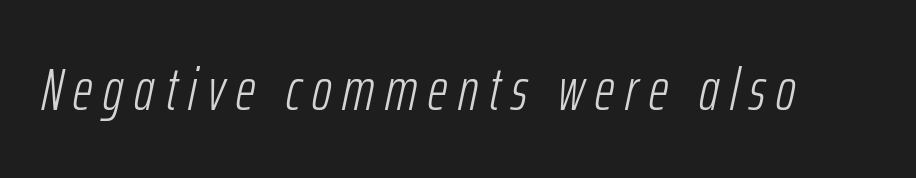
Weight: regular or lighter. Rendered with sloped, italic letterforms. The words here are not underlined. This sample has the flowing, uneven cadence of proportional lettering.
